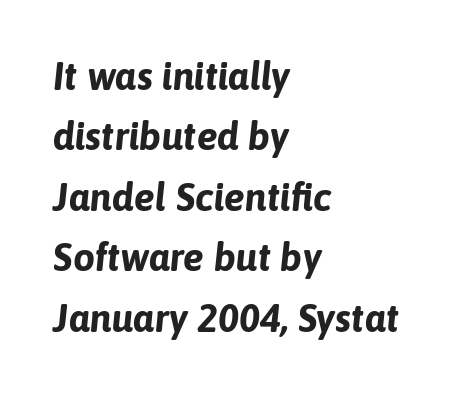
The image shows 39 px bold type, italic (leaning right); set left-aligned, normal line spacing (1.55x), normal letter spacing, not underlined; low stroke contrast and a medium x-height.
